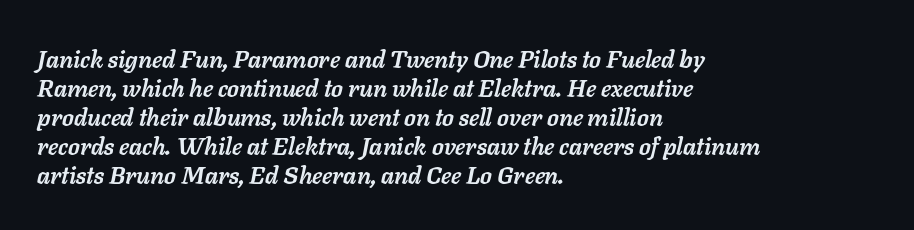
Plenty of ink on the page — the face is bold. Does the lettering tilt? It does — this is italic. If you drew a ruler down the left edge, every line would touch it. Bare-footed words on every line. Short note: letters normally spaced.
